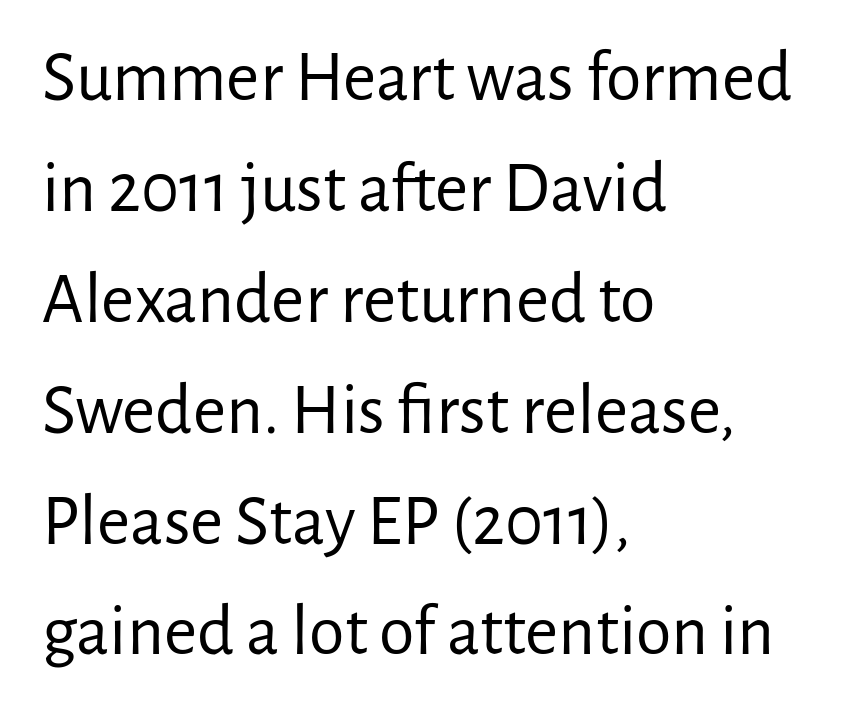
Counters stay open thanks to moderate or lighter strokes. Do the characters align in a grid? No, the font is proportional. Visually the block forms a straight wall on the left and a jagged coastline on the right. Does the type have serifs? No, each stem ends abruptly. Inter-character spacing is left at the font's built-in metrics. Nobody drew a line under any word here.
